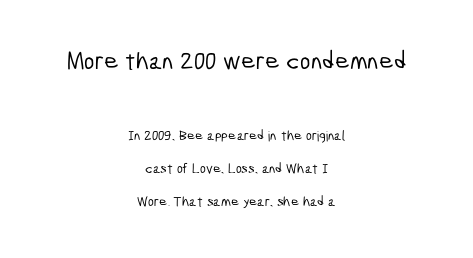
Type size steps down from the first block to the second. Nobody touched the tracking dial on this one. Only glyphs here, with clear space below each row. Widely set lines give the paragraph a tall, airy silhouette. Is the block centered? Yes — each line is placed symmetrically about the middle.
